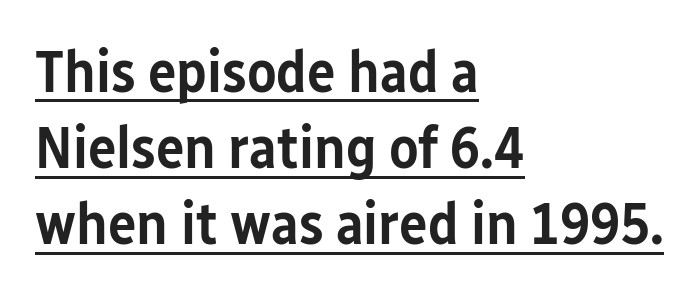
Q: Is the text bold? A: Semi-bold.
Q: Is the text italic (slanted)? A: No, it is upright.
Q: Is the typeface a serif or a sans-serif typeface? A: Sans-serif.
Q: Is the text underlined? A: Yes.
Q: How is the paragraph aligned? A: Left-aligned.
Q: Is the spacing between letters normal or unusually wide? A: Normal.
Q: Is the spacing between lines tight, normal or loose? A: Normal.
Q: Width (condensed, normal, or wide)? A: Condensed.
Q: Stroke contrast? A: Low.
Q: x-height? A: Medium.
Q: Monospaced? A: No.
